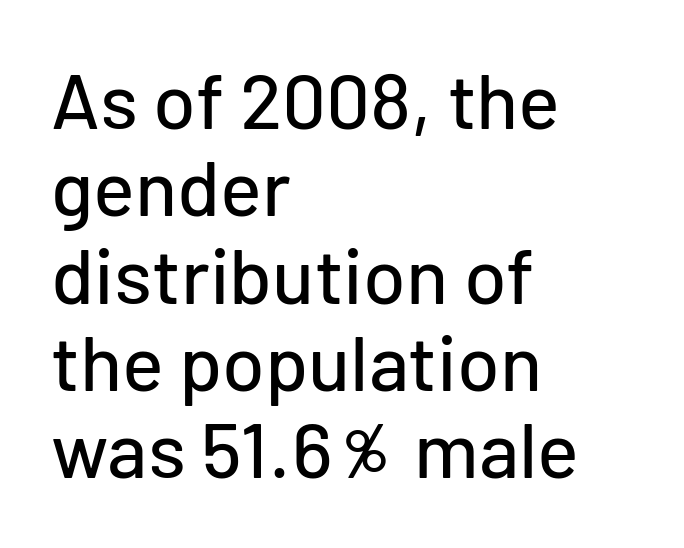
The type family on display is of the sans-serif kind. Spacing between characters is what you'd get straight out of the box. Vertical strokes here are truly vertical. Glance below the letters and you will spot only blank space. The paragraph shown leans on its left margin.
